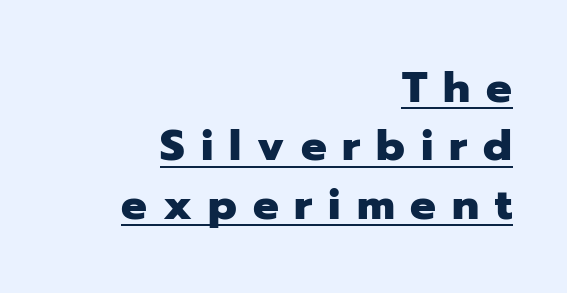
{"serif": "no", "italic": "no", "bold": "yes", "weight": "heavy", "width": "normal", "stroke_contrast": "low", "x_height": "medium", "monospaced": "no", "underline": "yes", "align": "right", "line_spacing": "normal", "line_spacing_ratio": 1.36, "letter_spacing": "wide", "letter_spacing_em": 0.37, "glyph_px": 43}
